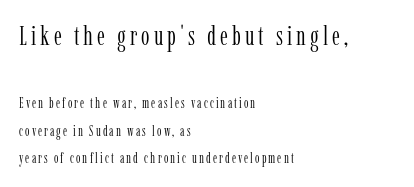
{"italic": "no", "bold": "no", "underline": "no", "align": "left", "line_spacing": "loose", "line_spacing_ratio": 1.98, "larger_block": "first", "size_ratio": 1.93, "glyph_px": 27}
